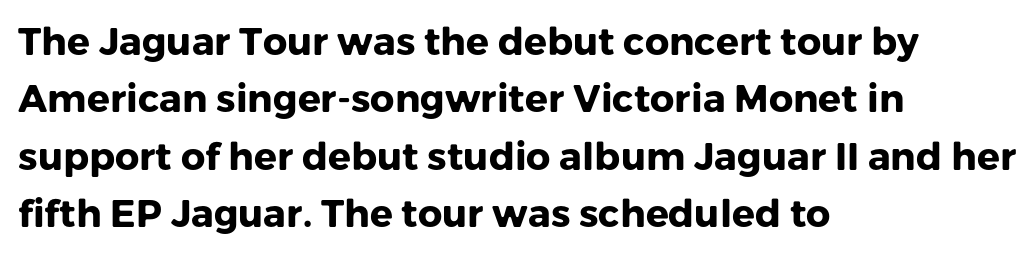
The image shows 38 px heavy sans-serif type, upright; set left-aligned, normal line spacing (1.51x), normal letter spacing, not underlined; low stroke contrast and a medium x-height.
